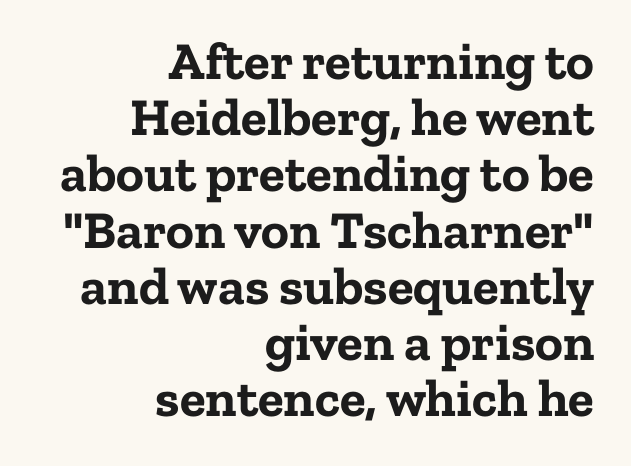
Q: Is the text bold? A: Yes.
Q: Is the text italic (slanted)? A: No, it is upright.
Q: Is the typeface a serif or a sans-serif typeface? A: Serif.
Q: Is the text underlined? A: No.
Q: How is the paragraph aligned? A: Right-aligned.
Q: Is the spacing between letters normal or unusually wide? A: Normal.
Q: Is the spacing between lines tight, normal or loose? A: Tight.
Q: Width (condensed, normal, or wide)? A: Normal.
Q: Stroke contrast? A: Low.
Q: x-height? A: Medium.
Q: Monospaced? A: No.
